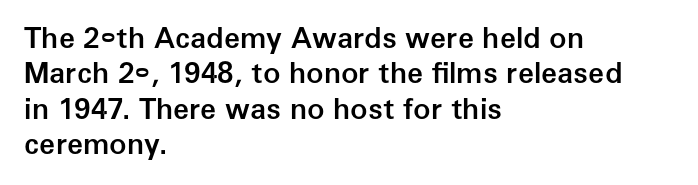
The image shows 29 px semibold sans-serif type, upright; set left-aligned, line spacing 1.22x, normal letter spacing, not underlined; low stroke contrast and a medium x-height.
